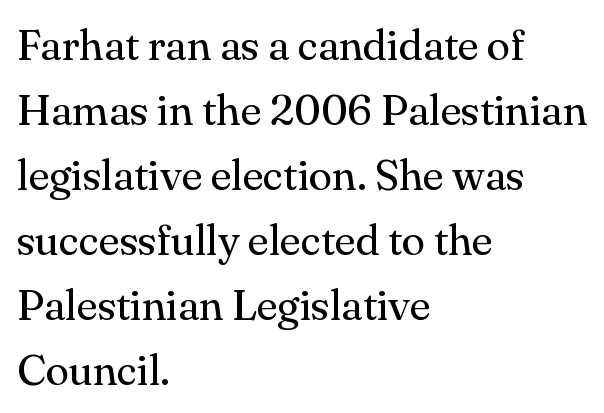
The image shows 43 px regular-weight serif type, upright; set left-aligned, normal line spacing (1.51x), normal letter spacing, not underlined; medium stroke contrast and a small x-height.
